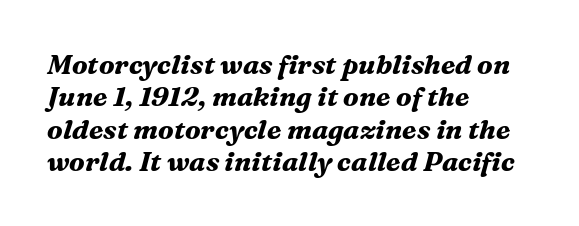
{"italic": "yes", "lean": "right", "slant_degrees": 16, "bold": "yes", "underline": "no", "align": "left", "line_spacing_ratio": 1.2, "letter_spacing": "normal", "letter_spacing_em": 0.0, "glyph_px": 27}
